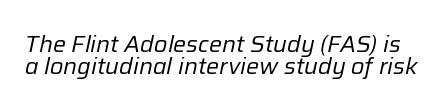
Q: Is the text bold? A: No.
Q: Is the text italic (slanted)? A: Yes, it leans right by about 12 degrees.
Q: Is the text underlined? A: No.
Q: Is the spacing between letters normal or unusually wide? A: Normal.
Q: Is the spacing between lines tight, normal or loose? A: Tight.
